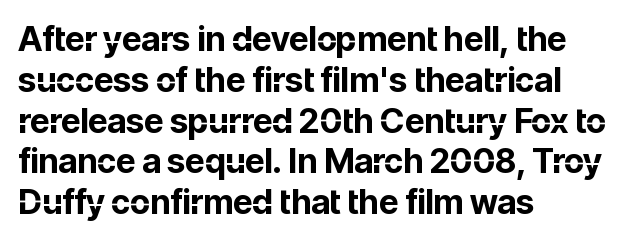
Q: Is the text bold? A: Yes.
Q: Is the text italic (slanted)? A: No, it is upright.
Q: Is the typeface a serif or a sans-serif typeface? A: Sans-serif.
Q: Is the text underlined? A: No.
Q: How is the paragraph aligned? A: Left-aligned.
Q: Is the spacing between letters normal or unusually wide? A: Normal.
Q: Width (condensed, normal, or wide)? A: Normal.
Q: Stroke contrast? A: Low.
Q: x-height? A: Medium.
Q: Monospaced? A: No.
